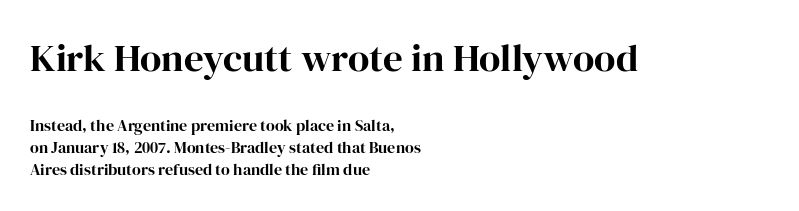
The image shows 39 px bold serif type, upright; set left-aligned, normal line spacing (1.36x), normal letter spacing, not underlined; the first (top) block is 2.44x larger; high stroke contrast and a medium x-height.
